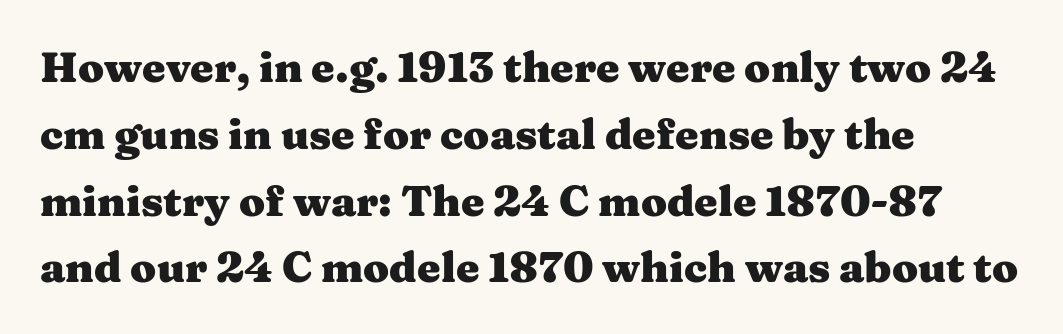
Strokes here are thick enough to call this a true bold. The type sits square on the baseline with zero lean. Spacing between characters is what you'd get straight out of the box. Is this a sans? No — the strokes have serifs. Note the varied advance widths — an 'i' is clearly narrower than an 'm'.
